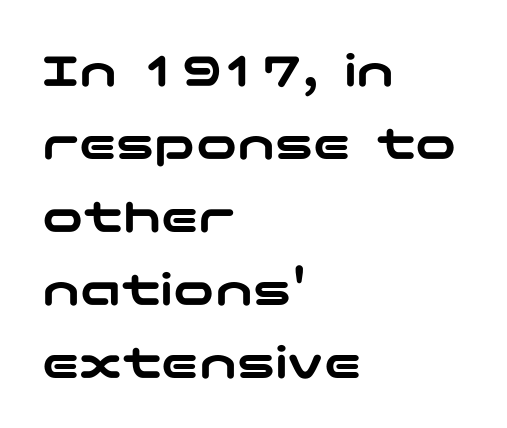
The image shows 51 px wide sans-serif type, upright; set left-aligned, normal line spacing (1.43x), normal letter spacing, not underlined; low stroke contrast and a medium x-height.
